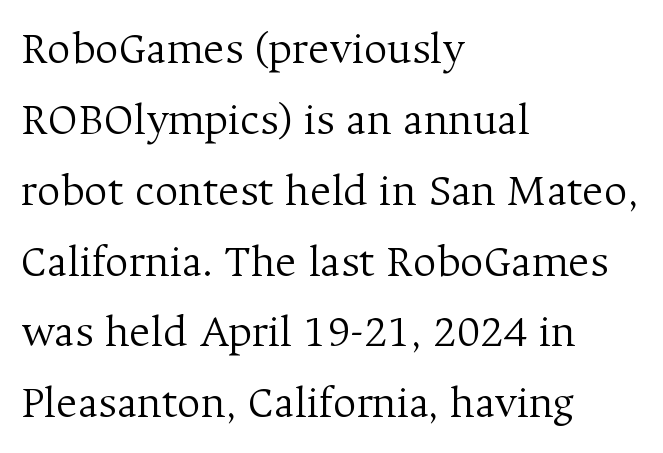
The image shows 46 px light serif type, upright; set left-aligned, normal line spacing (1.54x), normal letter spacing, not underlined; medium stroke contrast and a medium x-height.
